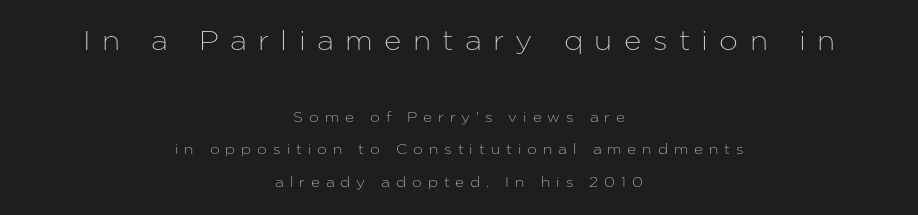
This rendering uses center alignment, leaving both contours irregular but symmetric. The tracking jumps out immediately: characters are airy and widely separated. The designer gave the opening block more size than the closing block. The lettering stays uniformly vertical, giving the passage a roman look. Has an underline been added? It has not.
